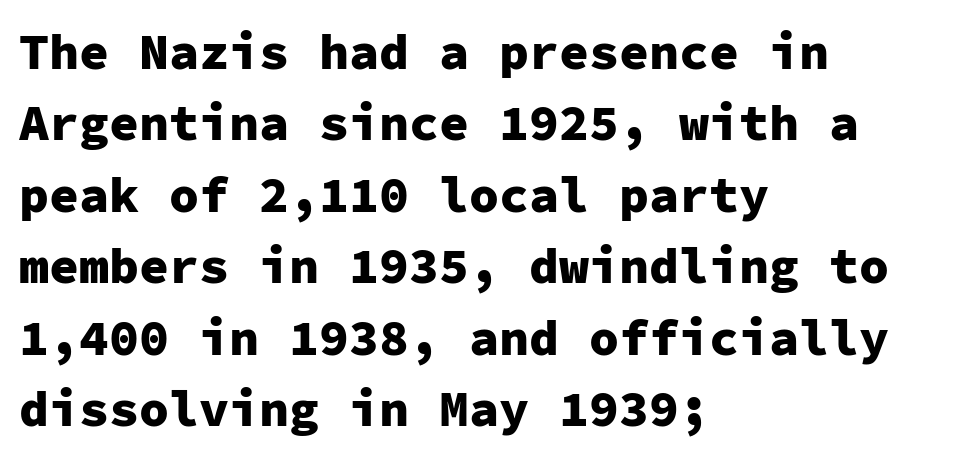
{"serif": "no", "italic": "no", "bold": "yes", "weight": "heavy", "width": "normal", "stroke_contrast": "low", "x_height": "medium", "monospaced": "yes", "underline": "no", "align": "left", "line_spacing": "normal", "line_spacing_ratio": 1.43, "letter_spacing": "normal", "letter_spacing_em": 0.0, "glyph_px": 50}
